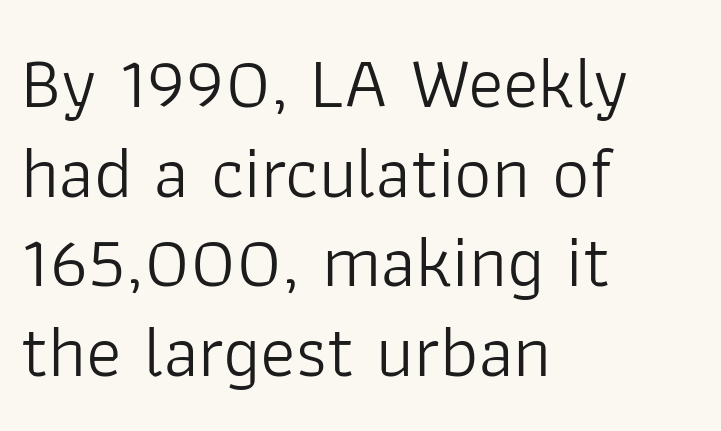
Q: Is the text bold? A: No.
Q: Is the text italic (slanted)? A: No, it is upright.
Q: Is the typeface a serif or a sans-serif typeface? A: Sans-serif.
Q: Is the text underlined? A: No.
Q: How is the paragraph aligned? A: Left-aligned.
Q: Is the spacing between letters normal or unusually wide? A: Normal.
Q: Width (condensed, normal, or wide)? A: Normal.
Q: Stroke contrast? A: Low.
Q: x-height? A: Medium.
Q: Monospaced? A: No.
